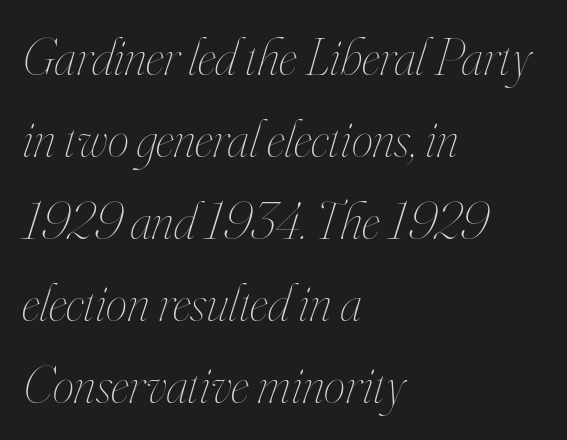
{"italic": "yes", "lean": "right", "slant_degrees": 16, "bold": "no", "weight": "thin", "width": "condensed", "stroke_contrast": "high", "x_height": "small", "monospaced": "no", "underline": "no", "align": "left", "line_spacing": "normal", "line_spacing_ratio": 1.52, "letter_spacing": "normal", "letter_spacing_em": 0.0, "glyph_px": 54}
